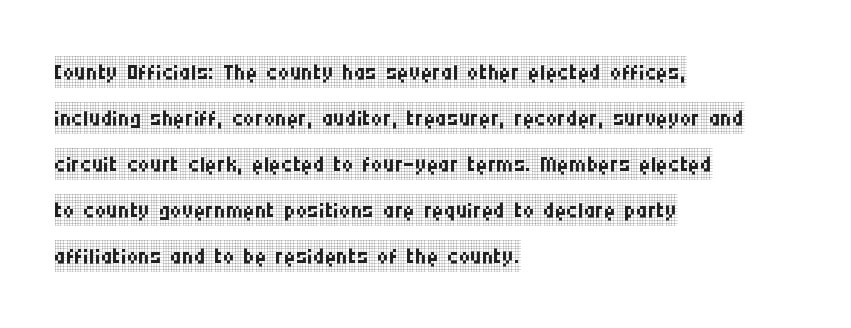
Q: Is the text bold? A: No.
Q: Is the text italic (slanted)? A: No, it is upright.
Q: Is the typeface a serif or a sans-serif typeface? A: Serif.
Q: Is the text underlined? A: No.
Q: How is the paragraph aligned? A: Left-aligned.
Q: Is the spacing between letters normal or unusually wide? A: Normal.
Q: Is the spacing between lines tight, normal or loose? A: Normal.
Q: Width (condensed, normal, or wide)? A: Condensed.
Q: Stroke contrast? A: Low.
Q: x-height? A: Large.
Q: Monospaced? A: No.
